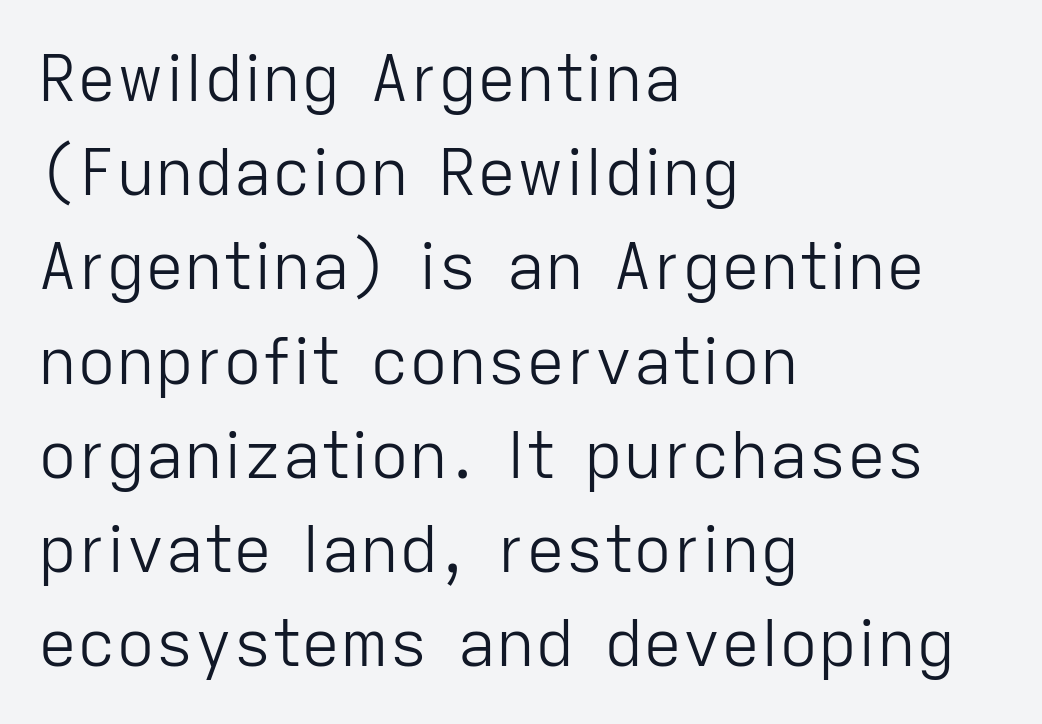
{"serif": "no", "italic": "no", "bold": "no", "weight": "light", "width": "normal", "stroke_contrast": "low", "x_height": "medium", "monospaced": "no", "underline": "no", "align": "left", "line_spacing": "normal", "line_spacing_ratio": 1.45, "letter_spacing": "normal", "letter_spacing_em": 0.0, "glyph_px": 65}
